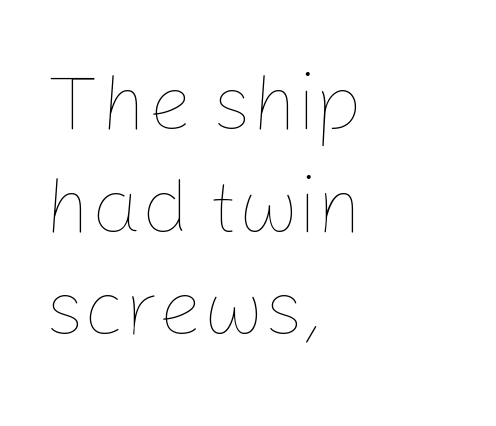
Q: Is the text bold? A: No.
Q: Is the text italic (slanted)? A: No, it is upright.
Q: Is the text underlined? A: No.
Q: How is the paragraph aligned? A: Left-aligned.
Q: Is the spacing between letters normal or unusually wide? A: Normal.
Q: Is the spacing between lines tight, normal or loose? A: Normal.
Q: Width (condensed, normal, or wide)? A: Normal.
Q: Stroke contrast? A: Low.
Q: x-height? A: Medium.
Q: Monospaced? A: No.
